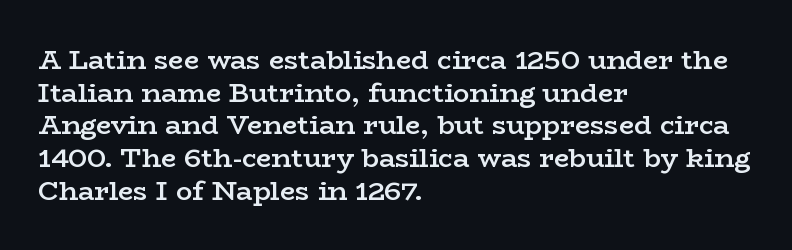
Q: Is the text bold? A: Semi-bold.
Q: Is the text italic (slanted)? A: No, it is upright.
Q: Is the text underlined? A: No.
Q: How is the paragraph aligned? A: Left-aligned.
Q: Is the spacing between letters normal or unusually wide? A: Normal.
